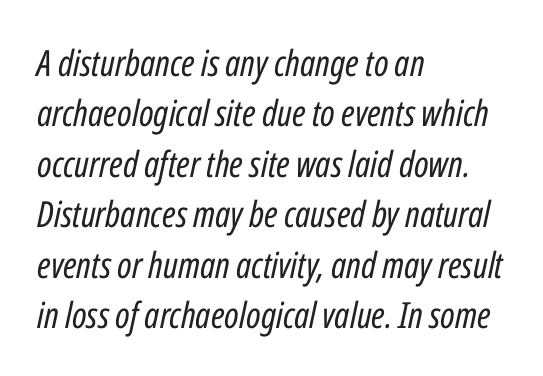
{"italic": "yes", "lean": "right", "slant_degrees": 12, "bold": "no", "weight": "regular", "width": "condensed", "stroke_contrast": "low", "x_height": "medium", "monospaced": "no", "underline": "no", "align": "left", "line_spacing": "normal", "line_spacing_ratio": 1.4, "letter_spacing": "normal", "letter_spacing_em": 0.0, "glyph_px": 36}
